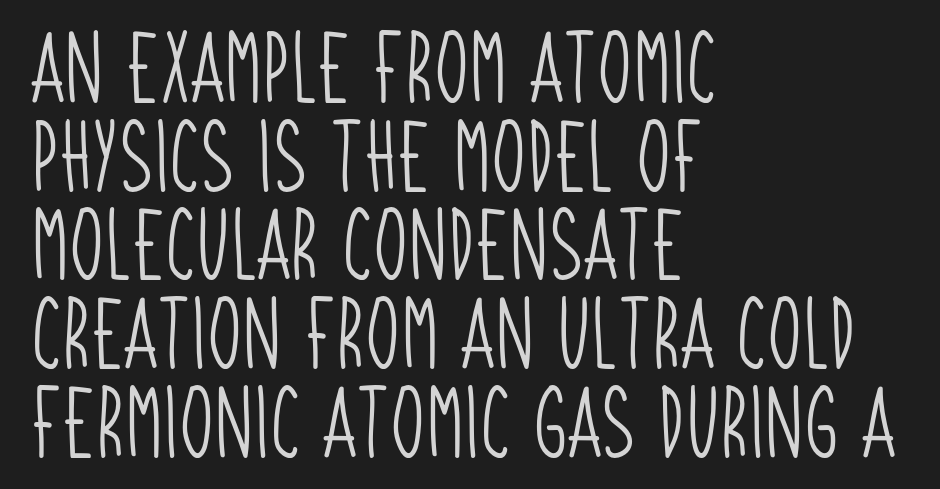
{"serif": "no", "bold": "no", "weight": "light", "width": "condensed", "stroke_contrast": "low", "x_height": "large", "monospaced": "no", "underline": "no", "align": "left", "line_spacing": "normal", "line_spacing_ratio": 1.25, "letter_spacing": "normal", "letter_spacing_em": 0.0, "glyph_px": 71}
